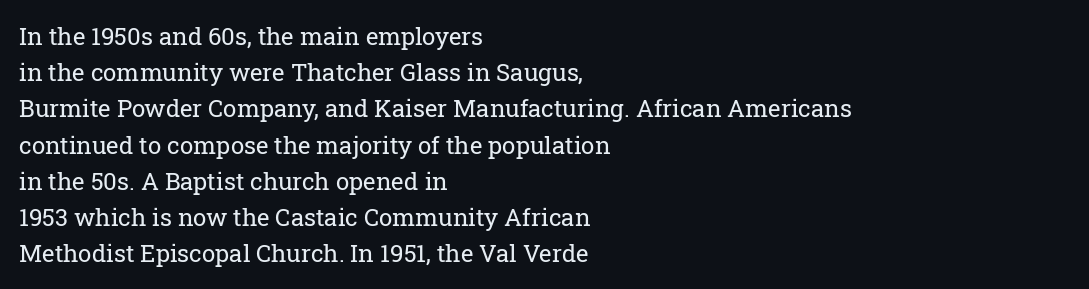
The image shows 24 px text type, upright; set left-aligned, normal line spacing (1.51x), normal letter spacing, not underlined.
